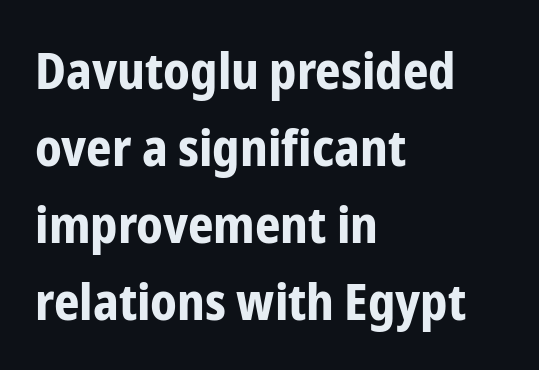
The image shows 50 px bold, condensed sans-serif type, upright; set left-aligned, normal line spacing (1.54x), normal letter spacing, not underlined; low stroke contrast and a medium x-height.
